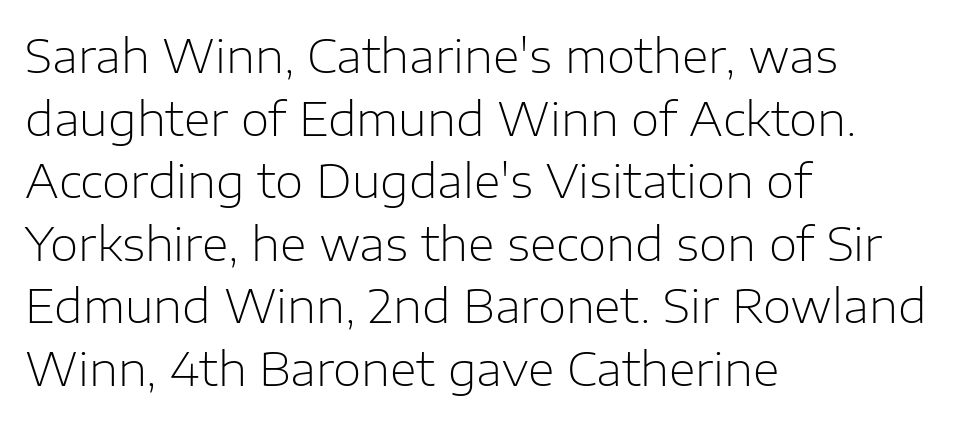
The image shows 46 px light sans-serif type, upright; set left-aligned, normal line spacing (1.36x), normal letter spacing, not underlined; low stroke contrast and a medium x-height.
